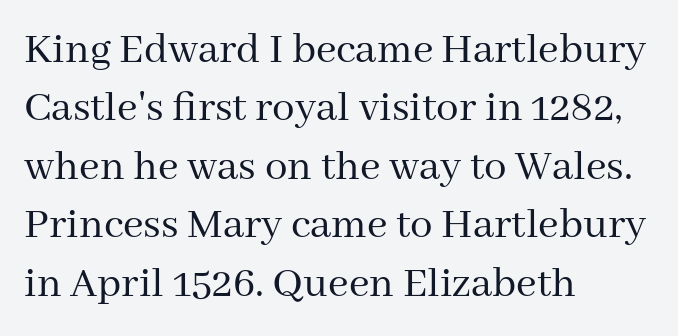
Q: Is the text bold? A: No.
Q: Is the text italic (slanted)? A: No, it is upright.
Q: Is the typeface a serif or a sans-serif typeface? A: Serif.
Q: Is the text underlined? A: No.
Q: How is the paragraph aligned? A: Left-aligned.
Q: Is the spacing between letters normal or unusually wide? A: Normal.
Q: Is the spacing between lines tight, normal or loose? A: Normal.
Q: Width (condensed, normal, or wide)? A: Normal.
Q: Stroke contrast? A: Medium.
Q: x-height? A: Medium.
Q: Monospaced? A: No.
